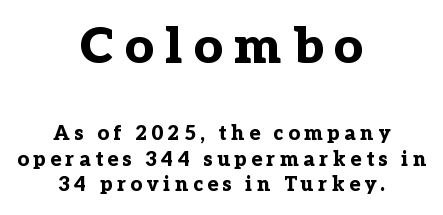
What kind of face is this? One with serifs. The letters are spread apart with noticeably loose tracking. This is roman type, the default non-slanted kind. Anything drawn beneath the words? Only blank space.
